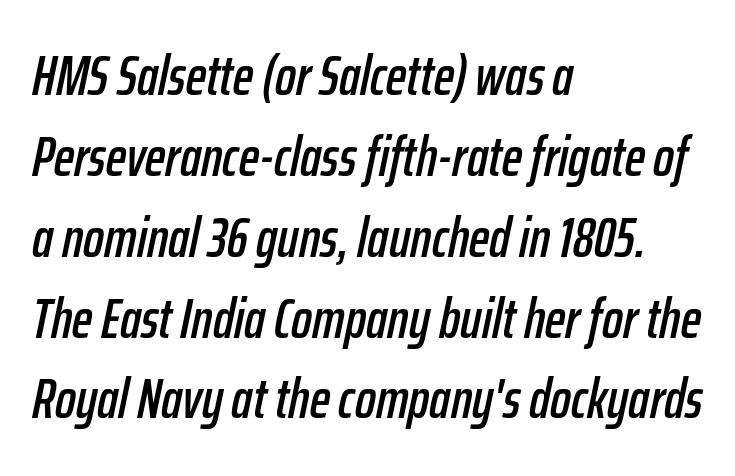
Looking at the ascenders, they clearly lean. The lines in this sample share a left origin and differ only in where they stop. Unmarked baselines from the first word to the last. Line spacing here is normal. Note the varied advance widths — an 'i' is clearly narrower than an 'm'.
